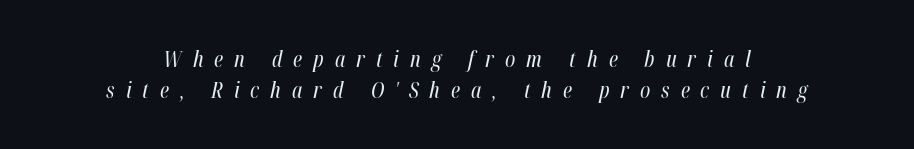
The type is letterspaced generously, with wide tracking. Successive baselines arrive at the customary interval. These lines were composed using italics. No chunkiness to these letters — they're not bold. This sample is center-justified, so both line endings float freely.
